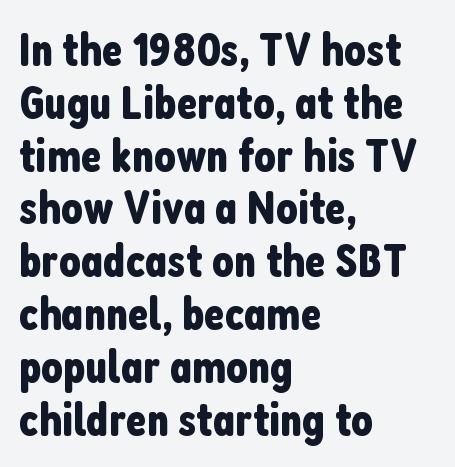
{"serif": "no", "italic": "no", "width": "condensed", "stroke_contrast": "low", "x_height": "medium", "monospaced": "no", "underline": "no", "align": "left", "line_spacing": "tight", "line_spacing_ratio": 1.1, "letter_spacing": "normal", "letter_spacing_em": 0.0, "glyph_px": 48}
